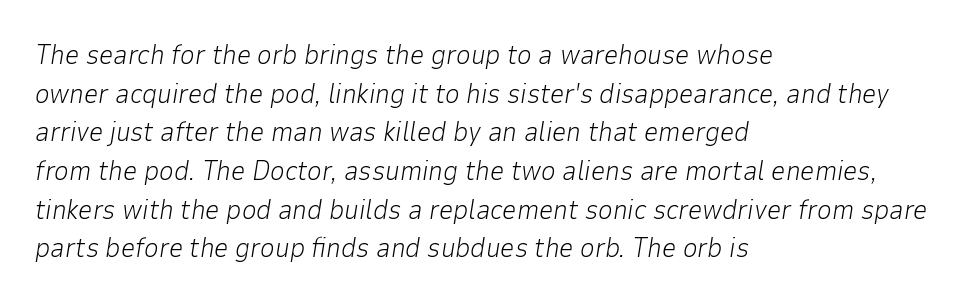
The image shows 28 px light type, italic (leaning right); set left-aligned, normal line spacing (1.38x), normal letter spacing, not underlined; low stroke contrast and a medium x-height.
